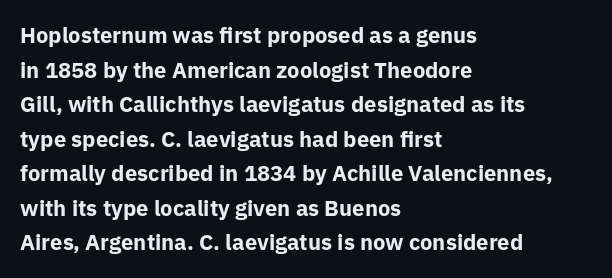
The image shows 22 px bold type, upright; set left-aligned, normal line spacing (1.57x), normal letter spacing, not underlined.
